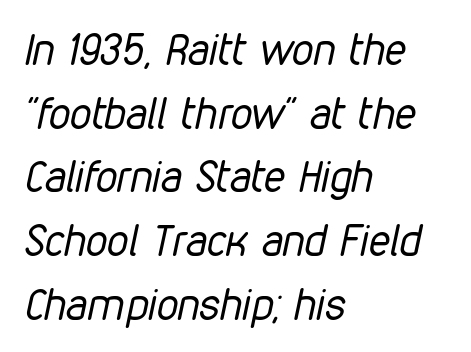
The image shows 43 px regular-weight, condensed type, italic (leaning right); set left-aligned, normal line spacing (1.48x), normal letter spacing, not underlined; low stroke contrast and a medium x-height.
